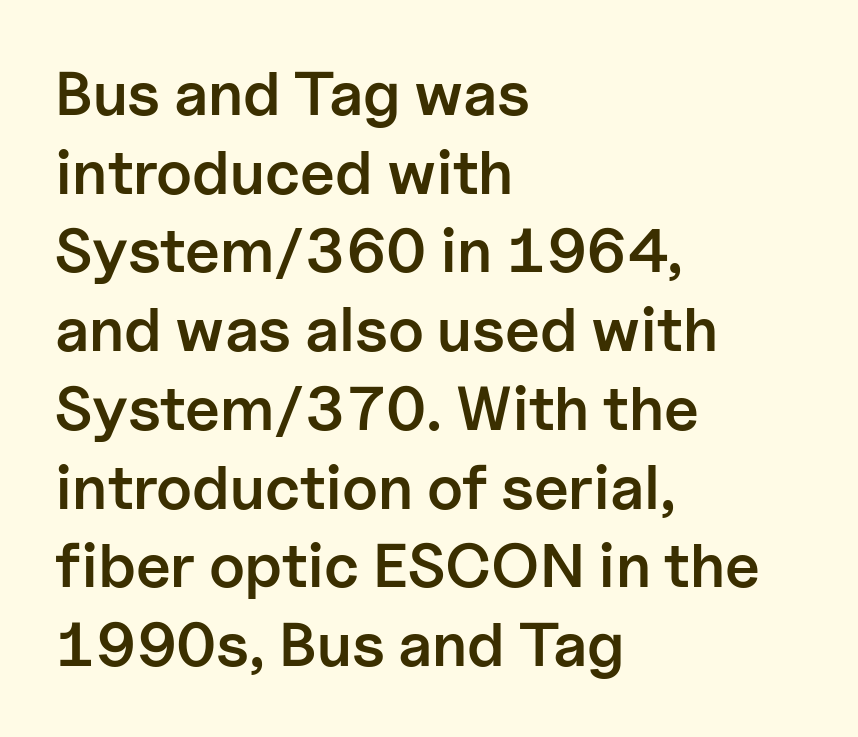
Q: Is the text bold? A: Semi-bold.
Q: Is the text italic (slanted)? A: No, it is upright.
Q: Is the typeface a serif or a sans-serif typeface? A: Sans-serif.
Q: Is the text underlined? A: No.
Q: How is the paragraph aligned? A: Left-aligned.
Q: Is the spacing between letters normal or unusually wide? A: Normal.
Q: Is the spacing between lines tight, normal or loose? A: Normal.
Q: Width (condensed, normal, or wide)? A: Normal.
Q: Stroke contrast? A: Low.
Q: x-height? A: Medium.
Q: Monospaced? A: No.
